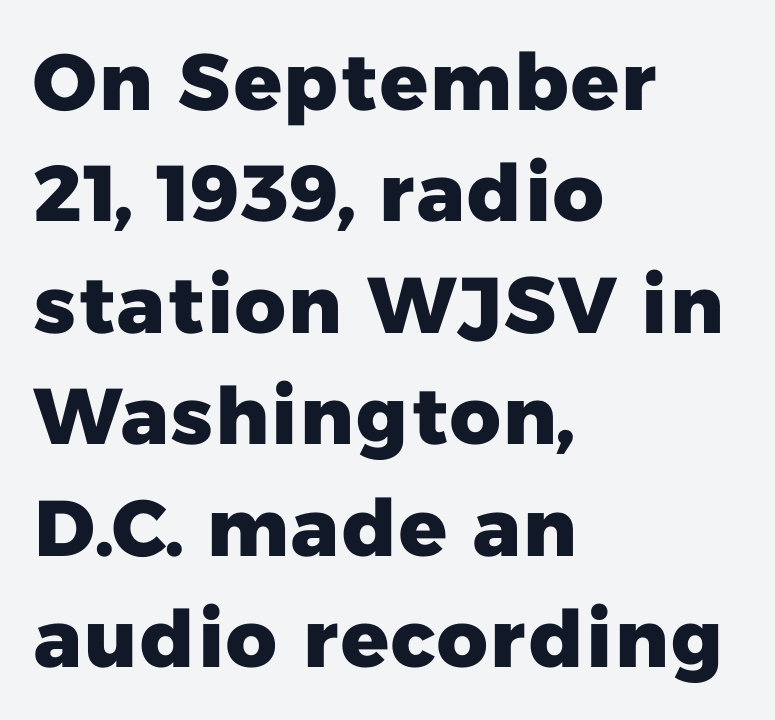
Q: Is the text bold? A: Yes.
Q: Is the typeface a serif or a sans-serif typeface? A: Sans-serif.
Q: Is the text underlined? A: No.
Q: How is the paragraph aligned? A: Left-aligned.
Q: Is the spacing between letters normal or unusually wide? A: Normal.
Q: Is the spacing between lines tight, normal or loose? A: Normal.
Q: Width (condensed, normal, or wide)? A: Normal.
Q: Stroke contrast? A: Low.
Q: x-height? A: Medium.
Q: Monospaced? A: No.
